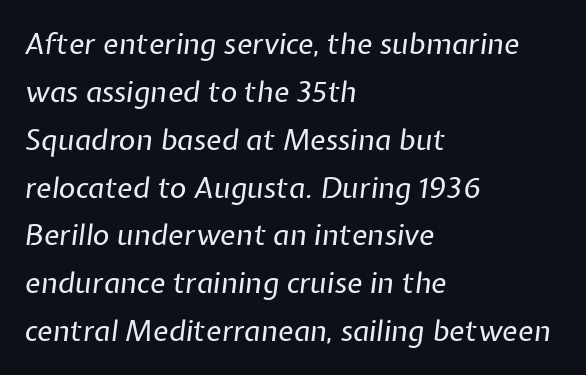
{"italic": "yes", "lean": "right", "slant_degrees": 7, "bold": "no", "weight": "regular", "width": "normal", "stroke_contrast": "low", "x_height": "medium", "monospaced": "no", "underline": "no", "align": "left", "line_spacing": "normal", "line_spacing_ratio": 1.65, "letter_spacing": "normal", "letter_spacing_em": 0.0, "glyph_px": 29}
